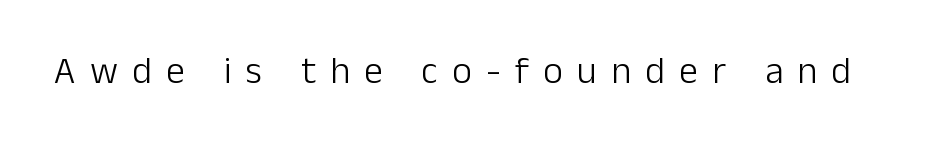
{"serif": "no", "italic": "no", "bold": "no", "weight": "light", "width": "normal", "stroke_contrast": "low", "x_height": "medium", "monospaced": "no", "underline": "no", "letter_spacing": "wide", "letter_spacing_em": 0.37, "glyph_px": 38}
